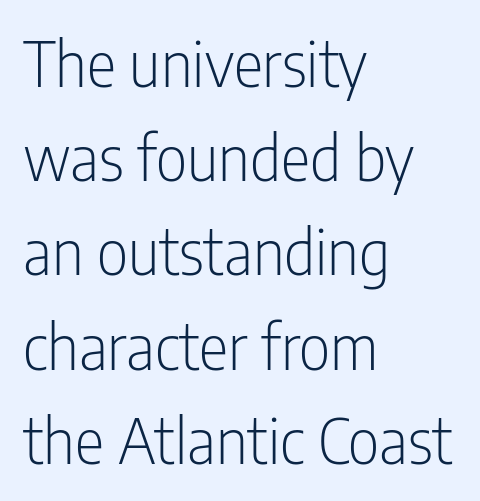
{"serif": "no", "italic": "no", "bold": "no", "weight": "light", "width": "condensed", "stroke_contrast": "low", "x_height": "medium", "monospaced": "no", "underline": "no", "align": "left", "line_spacing": "normal", "line_spacing_ratio": 1.52, "letter_spacing": "normal", "letter_spacing_em": 0.0, "glyph_px": 62}
